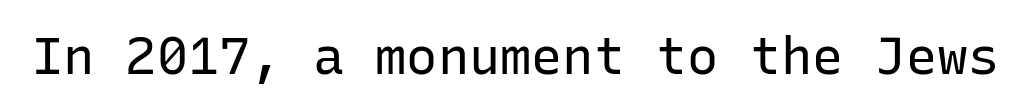
The image shows 52 px regular-weight sans-serif type, upright, monospaced; set normal letter spacing, not underlined; low stroke contrast and a medium x-height.
